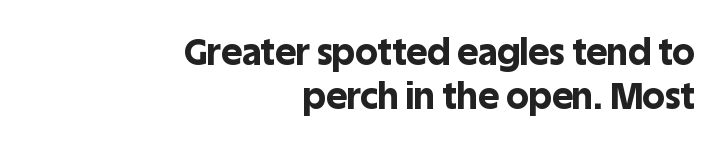
The image shows 36 px bold sans-serif type, upright; set right-aligned, line spacing 1.23x, normal letter spacing, not underlined; a large x-height.
